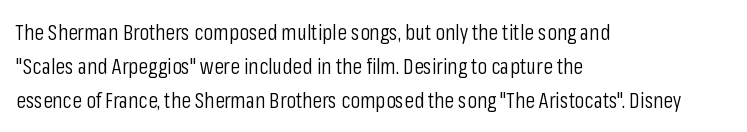
{"italic": "no", "bold": "no", "underline": "no", "align": "left", "line_spacing": "normal", "line_spacing_ratio": 1.55, "letter_spacing": "normal", "letter_spacing_em": 0.0, "glyph_px": 22}
